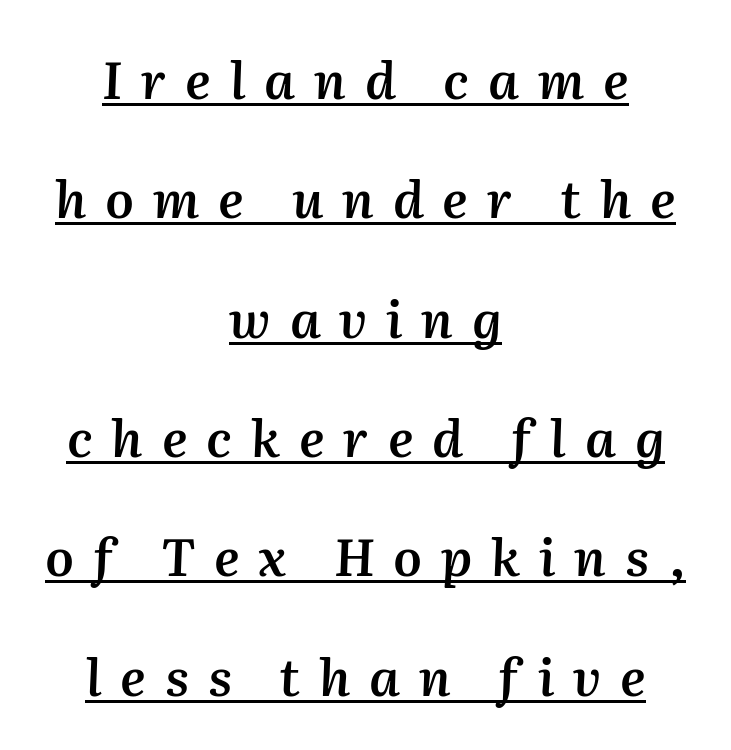
Q: Is the text bold? A: Semi-bold.
Q: Is the text italic (slanted)? A: Yes, it leans right by about 2 degrees.
Q: Is the text underlined? A: Yes.
Q: How is the paragraph aligned? A: Centered.
Q: Is the spacing between letters normal or unusually wide? A: Unusually wide.
Q: Is the spacing between lines tight, normal or loose? A: Loose.
Q: Width (condensed, normal, or wide)? A: Normal.
Q: Stroke contrast? A: Medium.
Q: x-height? A: Medium.
Q: Monospaced? A: No.
